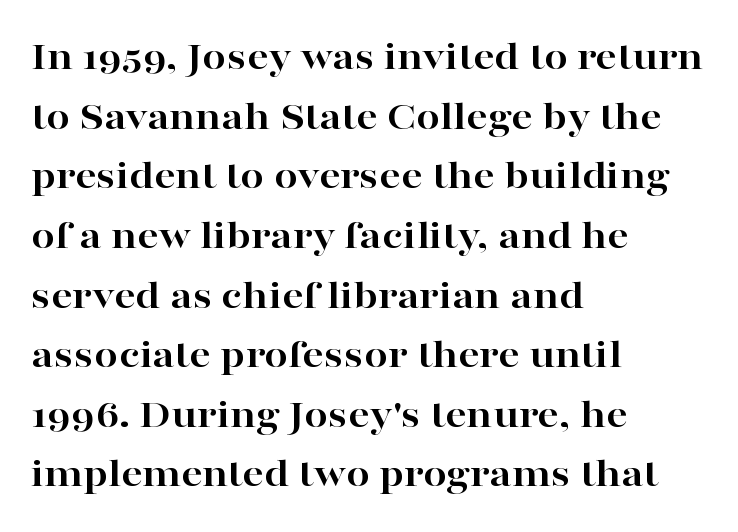
Q: Is the text bold? A: Yes.
Q: Is the text italic (slanted)? A: No, it is upright.
Q: Is the typeface a serif or a sans-serif typeface? A: Serif.
Q: Is the text underlined? A: No.
Q: How is the paragraph aligned? A: Left-aligned.
Q: Is the spacing between letters normal or unusually wide? A: Normal.
Q: Is the spacing between lines tight, normal or loose? A: Normal.
Q: Width (condensed, normal, or wide)? A: Wide.
Q: Stroke contrast? A: High.
Q: x-height? A: Medium.
Q: Monospaced? A: No.
